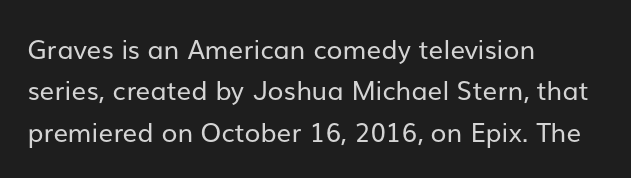
{"italic": "no", "bold": "no", "underline": "no", "align": "left", "line_spacing": "normal", "line_spacing_ratio": 1.59, "letter_spacing": "normal", "letter_spacing_em": 0.0, "glyph_px": 26}
